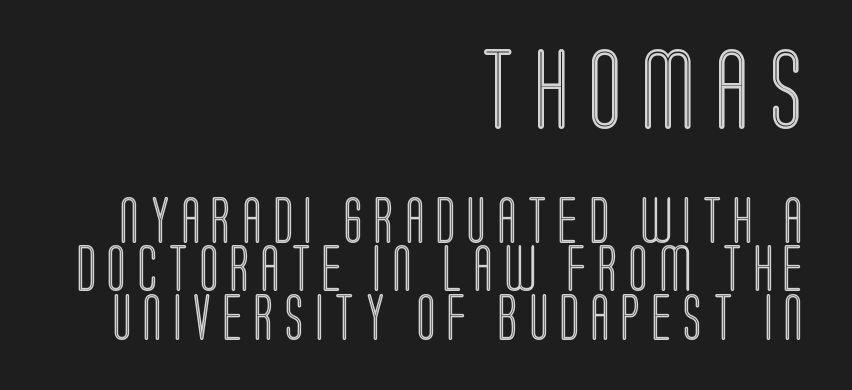
{"italic": "no", "width": "condensed", "x_height": "large", "monospaced": "no", "underline": "no", "align": "right", "line_spacing": "tight", "line_spacing_ratio": 1.05, "letter_spacing": "wide", "letter_spacing_em": 0.24, "larger_block": "first", "size_ratio": 1.74, "glyph_px": 80}
